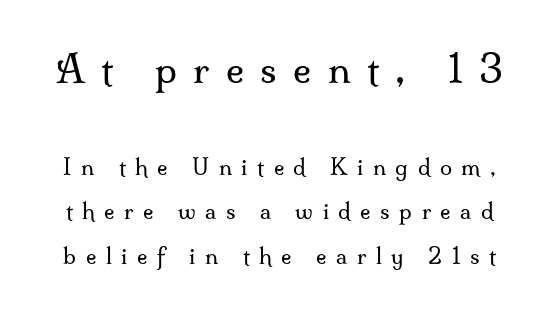
Q: Is the text bold? A: No.
Q: Is the text italic (slanted)? A: No, it is upright.
Q: Is the typeface a serif or a sans-serif typeface? A: Serif.
Q: Is the text underlined? A: No.
Q: Is the spacing between letters normal or unusually wide? A: Unusually wide.
Q: Is the spacing between lines tight, normal or loose? A: Loose.
Q: Which block of text is set in a larger size, the first (top) or the second (bottom)? A: The first (top) one.
Q: Width (condensed, normal, or wide)? A: Normal.
Q: Stroke contrast? A: Medium.
Q: x-height? A: Small.
Q: Monospaced? A: No.
